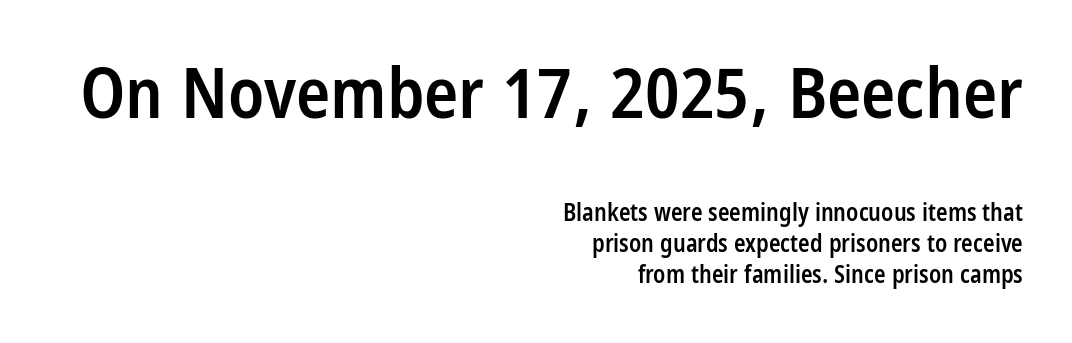
The strip under each line holds only bare page. The earlier block is typeset at a bigger size than the later block. Here the designer chose a conventional face with non-uniform glyph widths. The text was rendered using a sans face with plain stroke endings. Its strokes are somewhat broadened, the hallmark of semibold type.
